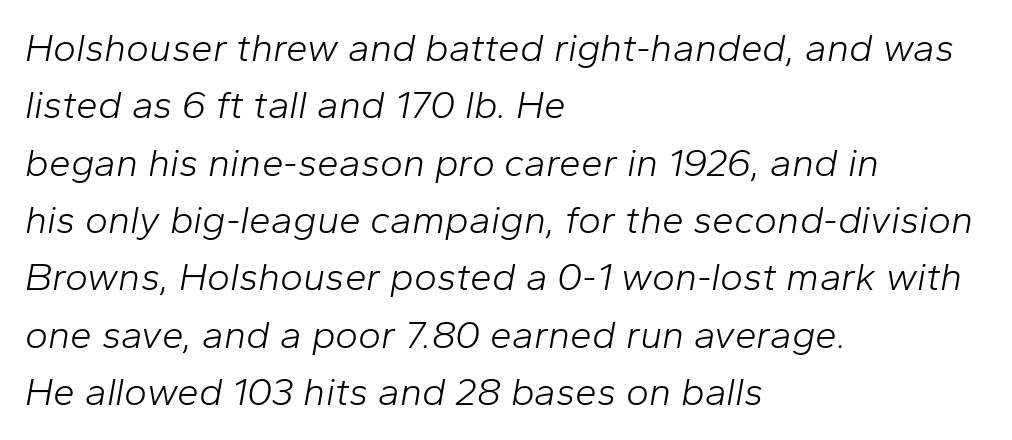
Here the glyphs are tracked normally, forming tight word shapes. Is the block centered? No — it sits flush against the left margin. The passage shown is typed in a proportional face where columns would drift. The lettering tilts uniformly, giving the passage an italic look. Check the space under the baseline: it is left empty. The block of text has a typical density, with ordinary space between rows.
